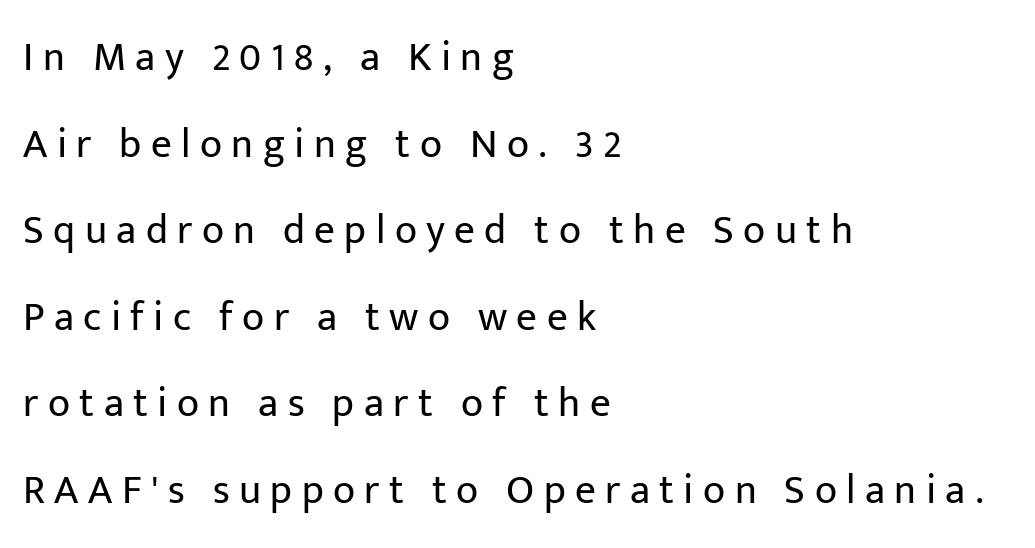
The image shows 41 px regular-weight sans-serif type, upright; set left-aligned, loose line spacing (2.11x), unusually wide letter spacing (+0.23 em), not underlined; low stroke contrast and a medium x-height.
